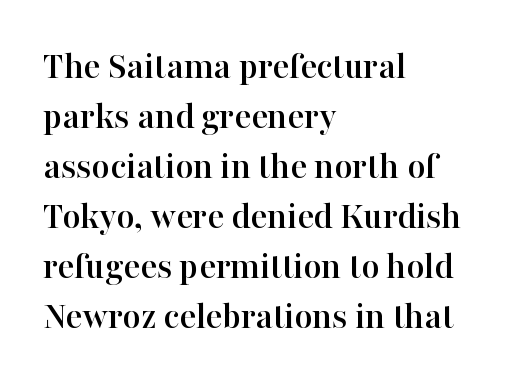
Q: Is the text italic (slanted)? A: No, it is upright.
Q: Is the typeface a serif or a sans-serif typeface? A: Serif.
Q: Is the text underlined? A: No.
Q: How is the paragraph aligned? A: Left-aligned.
Q: Is the spacing between letters normal or unusually wide? A: Normal.
Q: Is the spacing between lines tight, normal or loose? A: Normal.
Q: Width (condensed, normal, or wide)? A: Normal.
Q: Stroke contrast? A: High.
Q: x-height? A: Medium.
Q: Monospaced? A: No.
